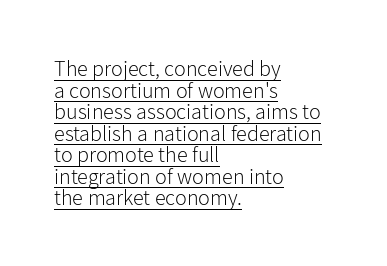
Q: Is the text bold? A: No.
Q: Is the text italic (slanted)? A: No, it is upright.
Q: Is the text underlined? A: Yes.
Q: How is the paragraph aligned? A: Left-aligned.
Q: Is the spacing between letters normal or unusually wide? A: Normal.
Q: Is the spacing between lines tight, normal or loose? A: Tight.
